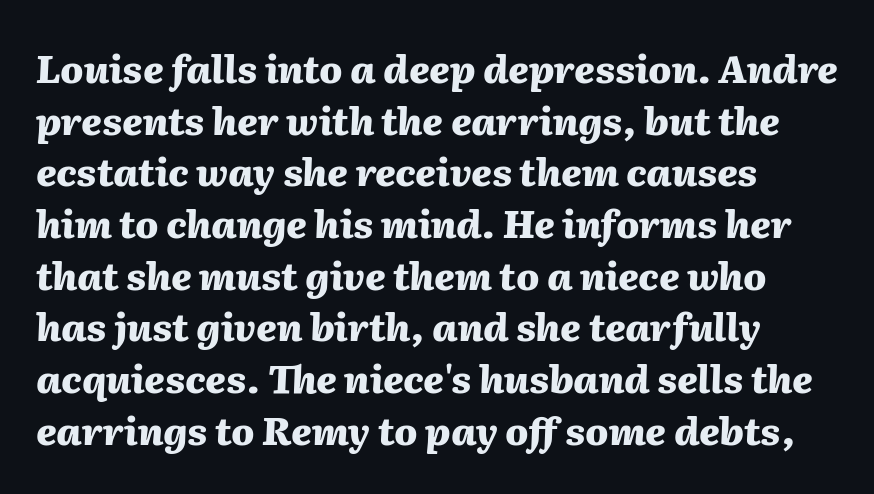
Q: Is the text bold? A: Yes.
Q: Is the text italic (slanted)? A: Yes, it leans right by about 2 degrees.
Q: Is the text underlined? A: No.
Q: How is the paragraph aligned? A: Left-aligned.
Q: Is the spacing between letters normal or unusually wide? A: Normal.
Q: Is the spacing between lines tight, normal or loose? A: Normal.
Q: Width (condensed, normal, or wide)? A: Normal.
Q: Stroke contrast? A: Medium.
Q: x-height? A: Medium.
Q: Monospaced? A: No.
